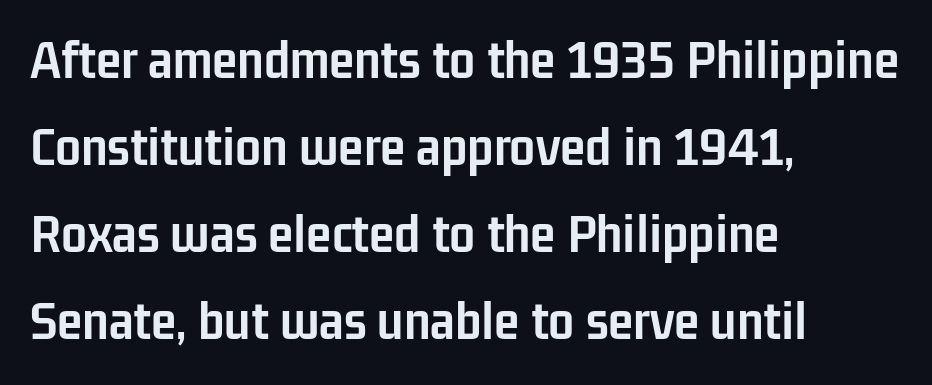
The passage is arranged the way most books set body copy — flush left. This is roman type, the default non-slanted kind. Character widths vary here, with narrow letters taking less room than wide ones. Compared with typical paragraphs, the rows here are spaced about the same.
